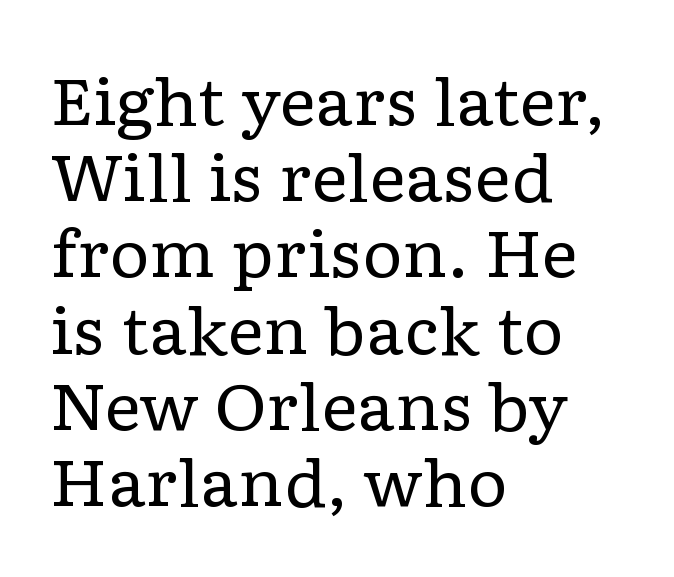
Q: Is the text bold? A: No.
Q: Is the text italic (slanted)? A: No, it is upright.
Q: Is the typeface a serif or a sans-serif typeface? A: Serif.
Q: Is the text underlined? A: No.
Q: How is the paragraph aligned? A: Left-aligned.
Q: Is the spacing between letters normal or unusually wide? A: Normal.
Q: Width (condensed, normal, or wide)? A: Wide.
Q: Stroke contrast? A: Low.
Q: x-height? A: Medium.
Q: Monospaced? A: No.
